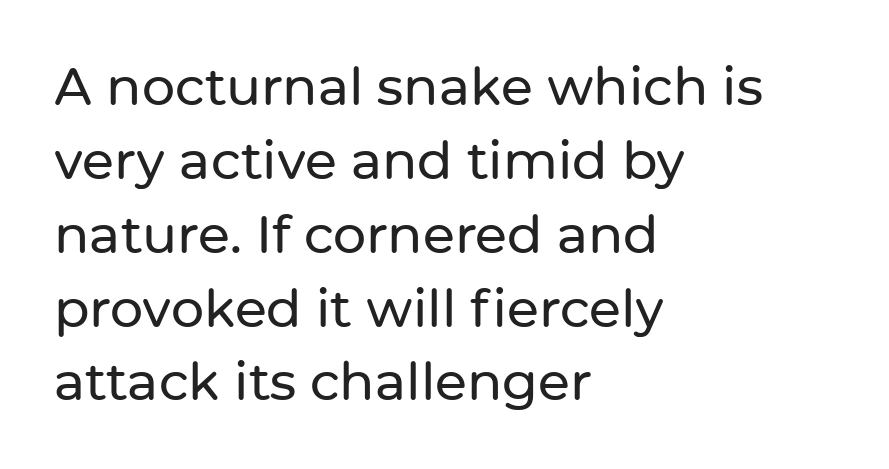
The image shows 52 px sans-serif type, upright; set left-aligned, normal line spacing (1.42x), normal letter spacing, not underlined; low stroke contrast and a medium x-height.
